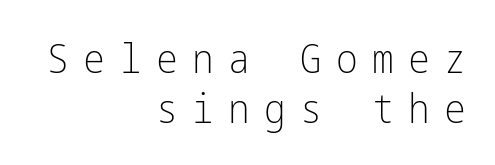
{"serif": "no", "italic": "no", "bold": "no", "weight": "light", "width": "condensed", "stroke_contrast": "low", "x_height": "medium", "underline": "no", "align": "right", "line_spacing_ratio": 1.21, "letter_spacing": "wide", "letter_spacing_em": 0.35, "glyph_px": 41}
